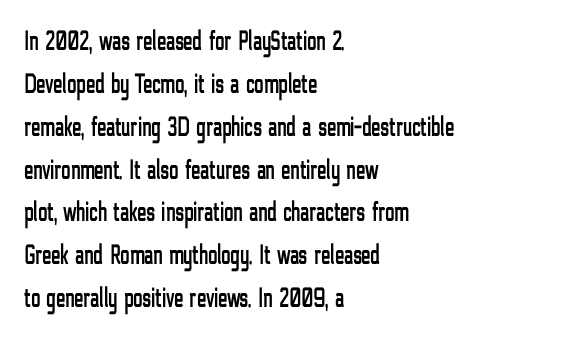
Only glyphs here, with clear space below each row. Unlike italic type, these characters show no tilt at all. A typesetter would label this face a sans. Varying glyph widths throughout — classic text-font behaviour. Short and long lines alike share a common starting point at left.
